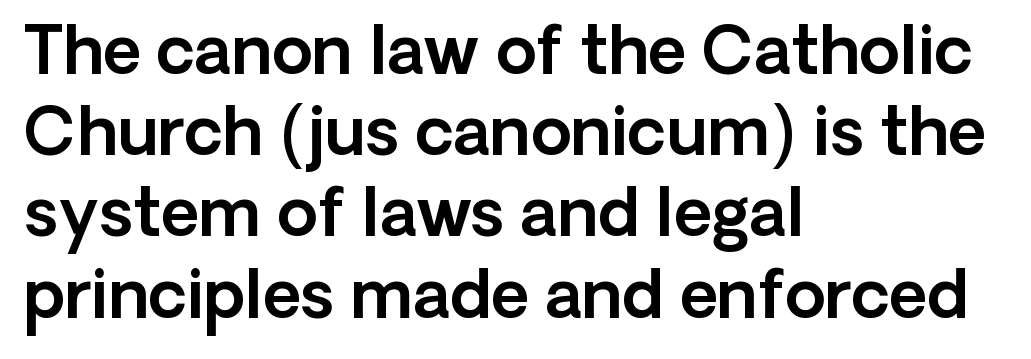
Q: Is the text italic (slanted)? A: No, it is upright.
Q: Is the typeface a serif or a sans-serif typeface? A: Sans-serif.
Q: Is the text underlined? A: No.
Q: How is the paragraph aligned? A: Left-aligned.
Q: Is the spacing between letters normal or unusually wide? A: Normal.
Q: Width (condensed, normal, or wide)? A: Normal.
Q: x-height? A: Medium.
Q: Monospaced? A: No.
